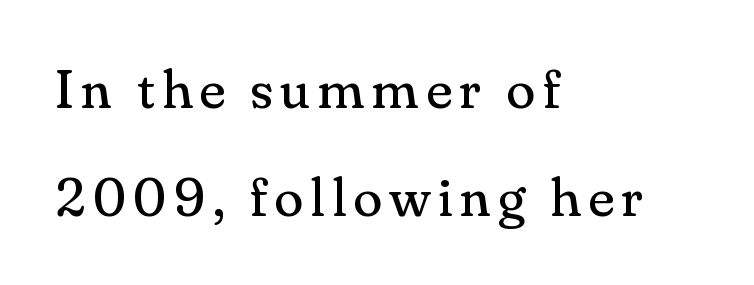
The image shows 54 px regular-weight serif type, upright; set left-aligned, loose line spacing (2.0x), not underlined; medium stroke contrast and a small x-height.
